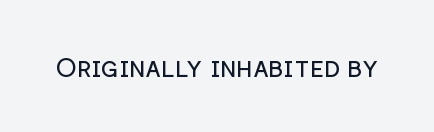
Q: Is the text bold? A: No.
Q: Is the text italic (slanted)? A: No, it is upright.
Q: Is the text underlined? A: No.
Q: Is the spacing between letters normal or unusually wide? A: Normal.
